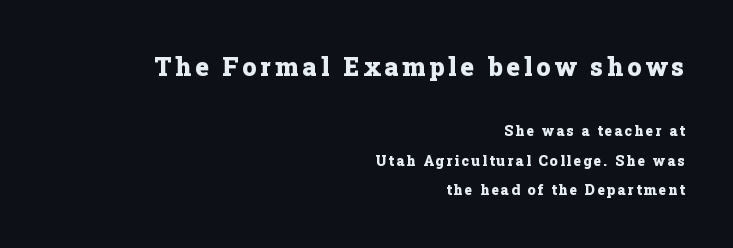
{"italic": "no", "bold": "yes", "underline": "no", "align": "right", "line_spacing": "loose", "line_spacing_ratio": 2.09, "larger_block": "first", "size_ratio": 1.79, "glyph_px": 25}
